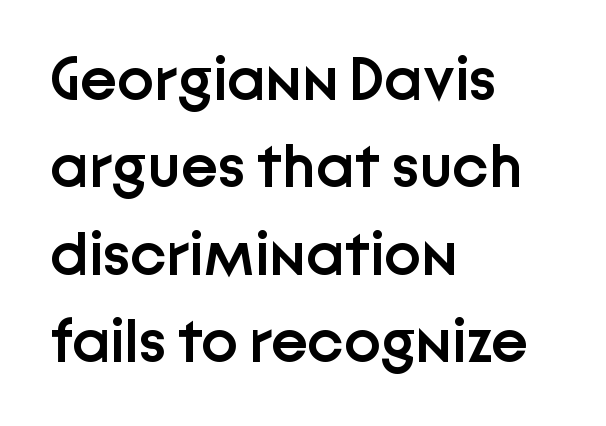
The lines are quadded left. Character widths vary here, with narrow letters taking less room than wide ones. Beneath every word, the page is bare. Unlike italic type, these characters show no tilt at all. The tracking reads as untouched default to a designer's eye.
